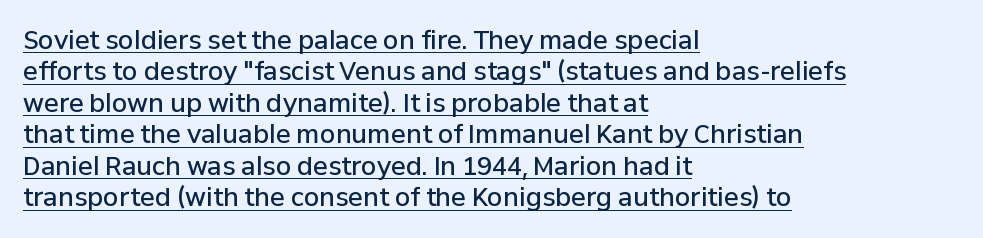
{"italic": "no", "bold": "semi", "underline": "yes", "align": "left", "line_spacing": "normal", "line_spacing_ratio": 1.26, "letter_spacing": "normal", "letter_spacing_em": 0.0, "glyph_px": 25}
